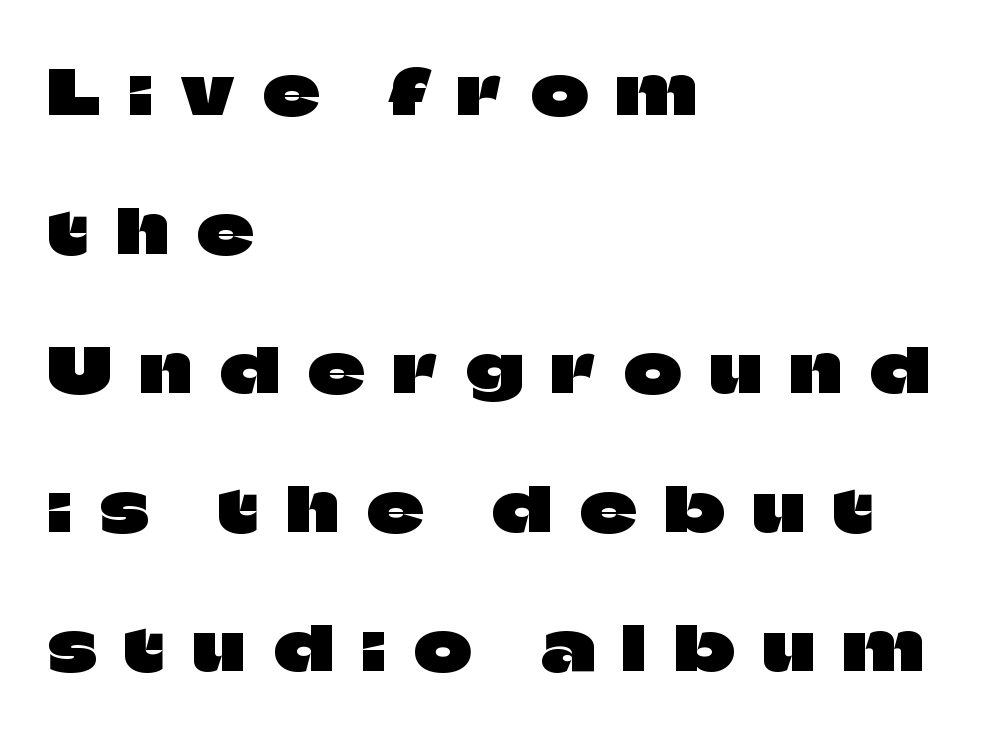
The image shows 62 px sans-serif type, upright; set left-aligned, loose line spacing (2.24x), unusually wide letter spacing (+0.46 em), not underlined; low stroke contrast and a large x-height.
